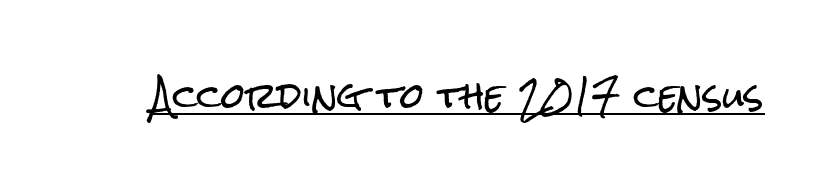
{"serif": "no", "italic": "no", "width": "condensed", "stroke_contrast": "low", "x_height": "medium", "monospaced": "no", "underline": "yes", "letter_spacing": "normal", "letter_spacing_em": 0.0, "glyph_px": 34}
